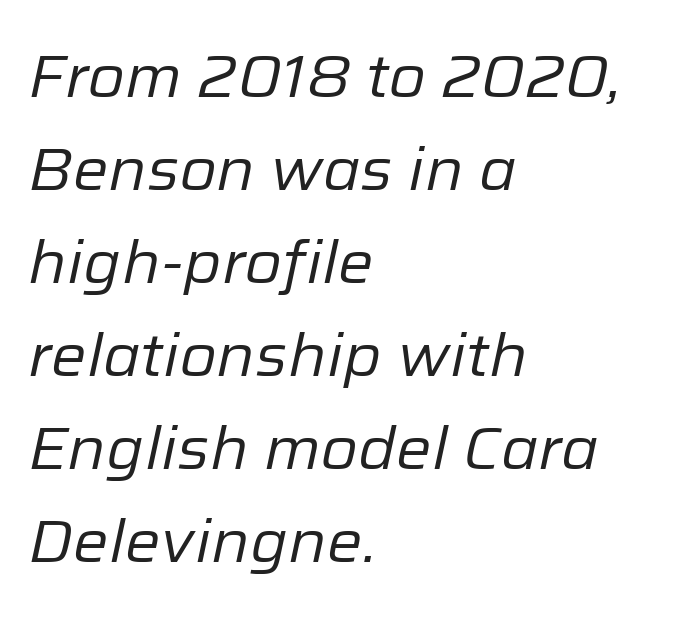
You could not count columns in this text — the font is proportionally spaced. The tracking reads as untouched default to a designer's eye. The lettering tilts uniformly, giving the passage an italic look. Compared with a centered layout, this one pins lines to the left instead. Leading matches the norm, producing a regular column. No word sits above an underline.
